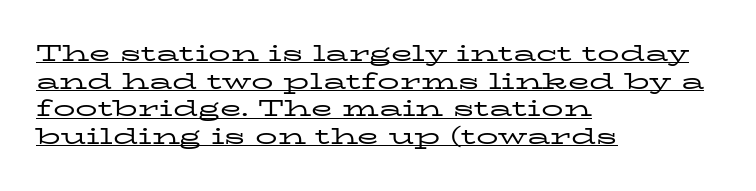
The image shows 22 px text type, upright; set left-aligned, normal line spacing (1.26x), normal letter spacing, underlined.
